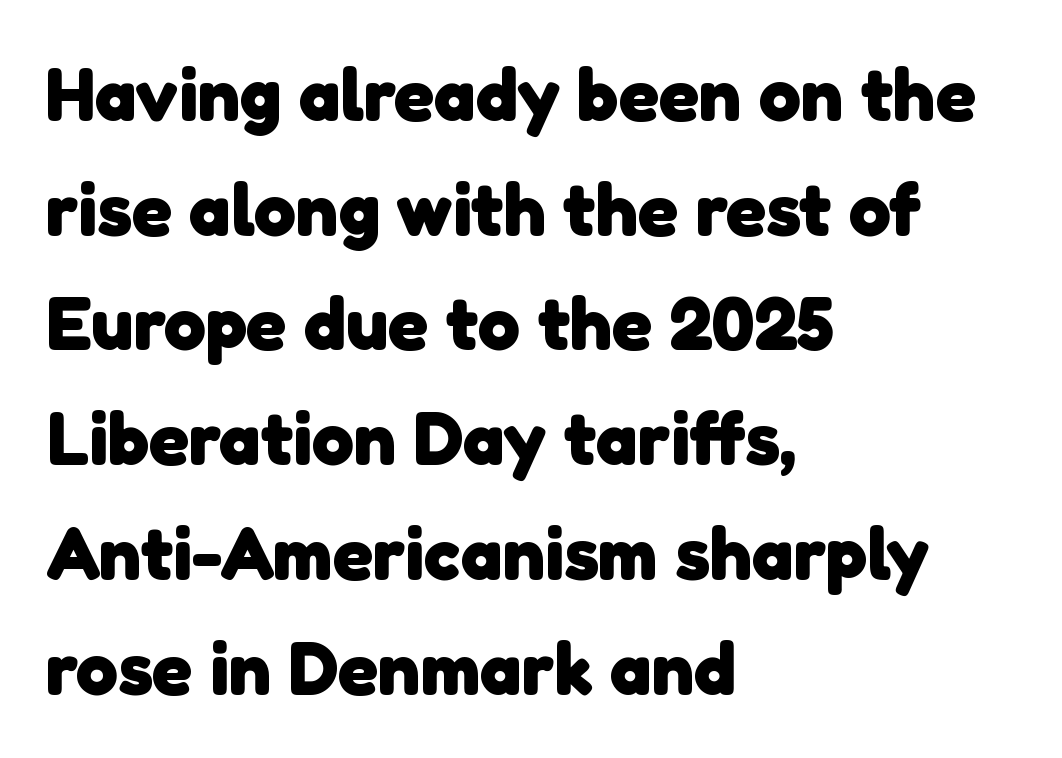
The face used here is rendered with its standard letterfit. Whoever set this chose a conventional vertical rhythm. These lines are rendered in a variable-pitch font. Does the copy run flush right? No — it runs flush left.
